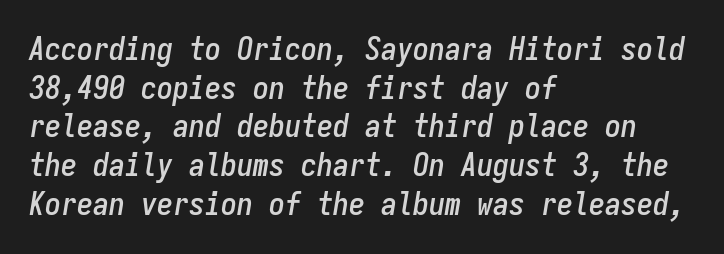
Q: Is the text italic (slanted)? A: Yes, it leans right by about 9 degrees.
Q: Is the text underlined? A: No.
Q: How is the paragraph aligned? A: Left-aligned.
Q: Is the spacing between letters normal or unusually wide? A: Normal.
Q: Width (condensed, normal, or wide)? A: Condensed.
Q: Stroke contrast? A: Low.
Q: x-height? A: Medium.
Q: Monospaced? A: Yes.
